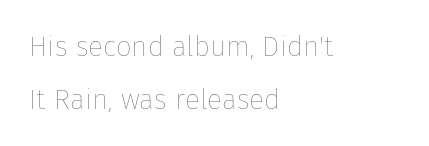
The image shows 28 px thin type, upright; set left-aligned, line spacing 1.88x, normal letter spacing, not underlined; low stroke contrast and a medium x-height.
